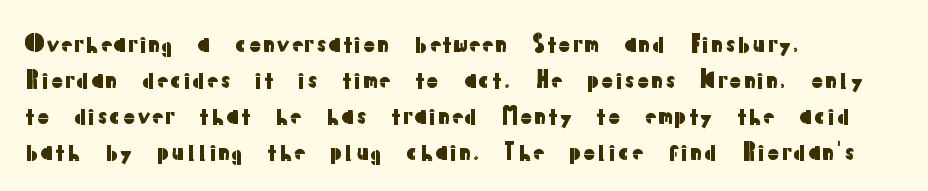
Regular leading. Check under the words: just untouched page. The type is set solid horizontally, with unmodified tracking. The paragraph has a hard left edge and a soft right edge.
